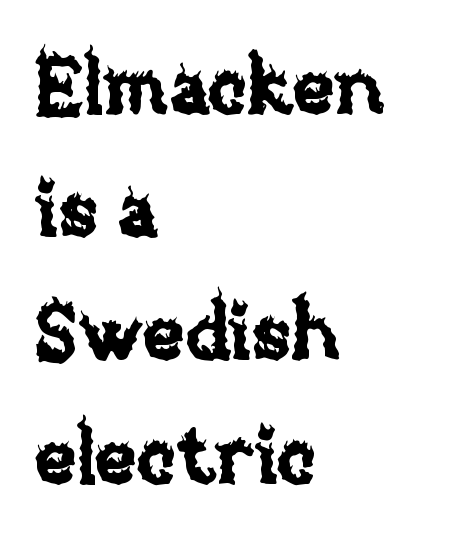
Q: Is the text italic (slanted)? A: No, it is upright.
Q: Is the text underlined? A: No.
Q: How is the paragraph aligned? A: Left-aligned.
Q: Is the spacing between letters normal or unusually wide? A: Normal.
Q: Is the spacing between lines tight, normal or loose? A: Normal.
Q: Width (condensed, normal, or wide)? A: Normal.
Q: Stroke contrast? A: Low.
Q: x-height? A: Large.
Q: Monospaced? A: No.
